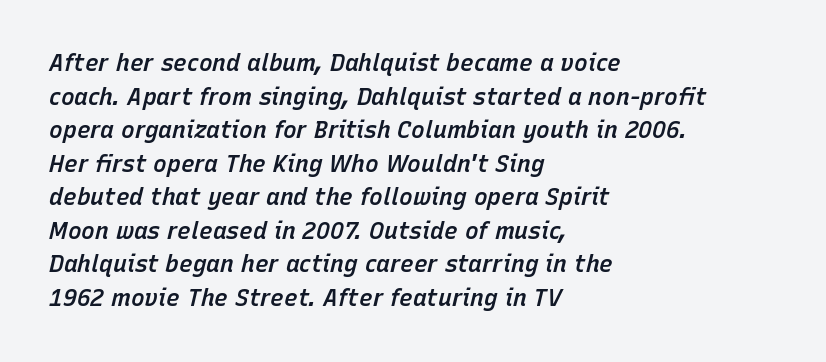
The typesetter chose a ragged-right arrangement here. This is oblique type, the kind used for emphasis or titles. A semibold gives these letters moderate extra thickness, short of bold. Evenly set lines give the paragraph a standard silhouette. Descenders are the only things crossing below the line. Tracking here is standard; glyphs follow each other at the usual distance.
